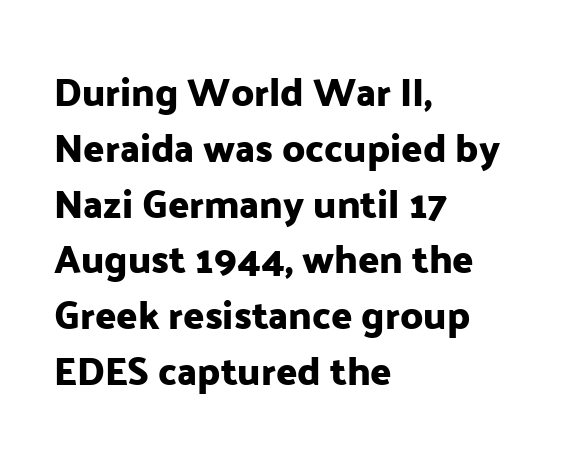
Q: Is the text italic (slanted)? A: No, it is upright.
Q: Is the typeface a serif or a sans-serif typeface? A: Sans-serif.
Q: Is the text underlined? A: No.
Q: How is the paragraph aligned? A: Left-aligned.
Q: Is the spacing between letters normal or unusually wide? A: Normal.
Q: Is the spacing between lines tight, normal or loose? A: Normal.
Q: Width (condensed, normal, or wide)? A: Normal.
Q: Stroke contrast? A: Low.
Q: x-height? A: Medium.
Q: Monospaced? A: No.
